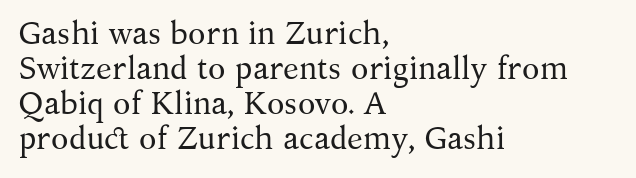
{"serif": "yes", "italic": "no", "bold": "no", "weight": "regular", "width": "normal", "stroke_contrast": "medium", "x_height": "medium", "monospaced": "no", "underline": "no", "align": "left", "line_spacing": "tight", "line_spacing_ratio": 1.09, "letter_spacing": "normal", "letter_spacing_em": 0.0, "glyph_px": 32}
